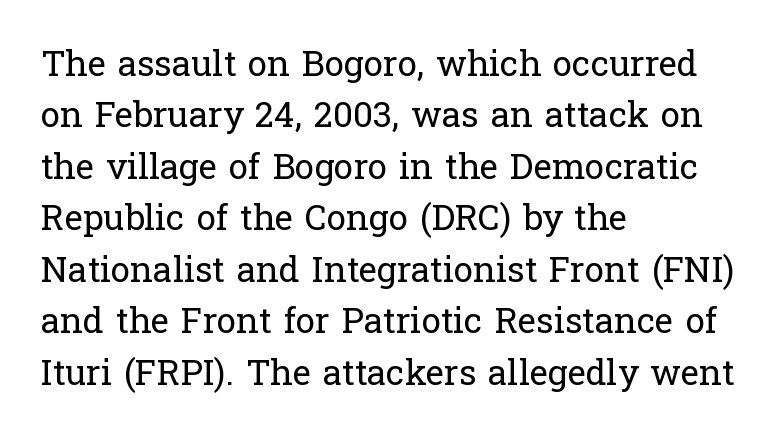
{"serif": "yes", "italic": "no", "bold": "no", "weight": "regular", "width": "normal", "stroke_contrast": "low", "x_height": "medium", "monospaced": "no", "underline": "no", "align": "left", "line_spacing": "normal", "line_spacing_ratio": 1.47, "letter_spacing": "normal", "letter_spacing_em": 0.0, "glyph_px": 35}
